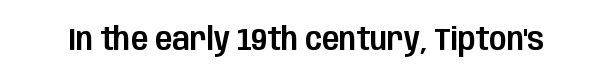
{"serif": "no", "italic": "no", "width": "condensed", "stroke_contrast": "low", "x_height": "large", "monospaced": "no", "underline": "no", "letter_spacing": "normal", "letter_spacing_em": 0.0, "glyph_px": 32}
